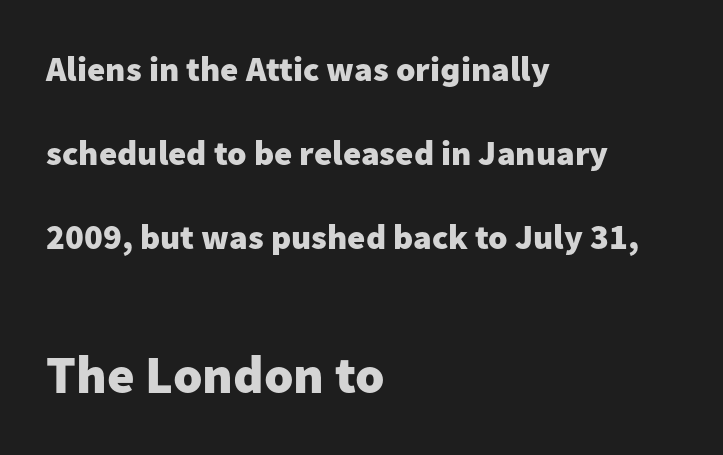
Proportional: the letters do not fall into vertical columns. The lower block of text is set noticeably larger than the block above it. Glyph-to-glyph distance matches everyday printed text. Short and long lines alike share a common starting point at left.
